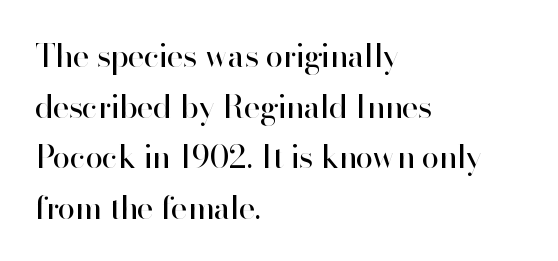
The letterforms sit at book weight or below. If you drew a ruler down the left edge, every line would touch it. Observe the ordinary spacing: letters are neighbours, not strangers. Note: no serifs on the glyphs. Each new line begins a customary step beneath the previous one.
